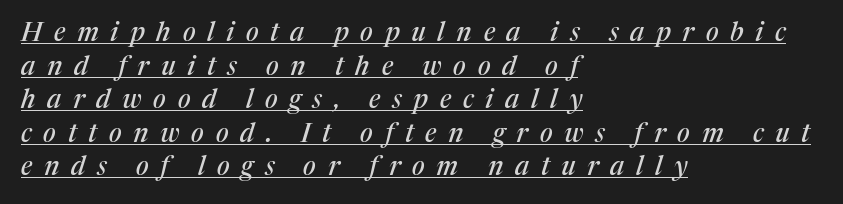
The image shows 26 px text type, italic (leaning right); set left-aligned, normal line spacing (1.29x), unusually wide letter spacing (+0.45 em), underlined.
